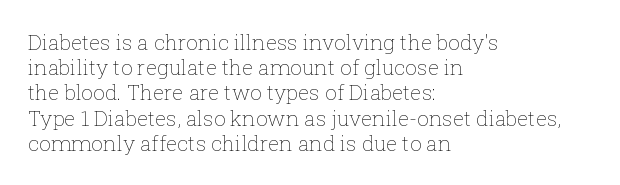
{"italic": "no", "bold": "no", "underline": "no", "align": "left", "line_spacing_ratio": 1.2, "letter_spacing": "normal", "letter_spacing_em": 0.0, "glyph_px": 21}
